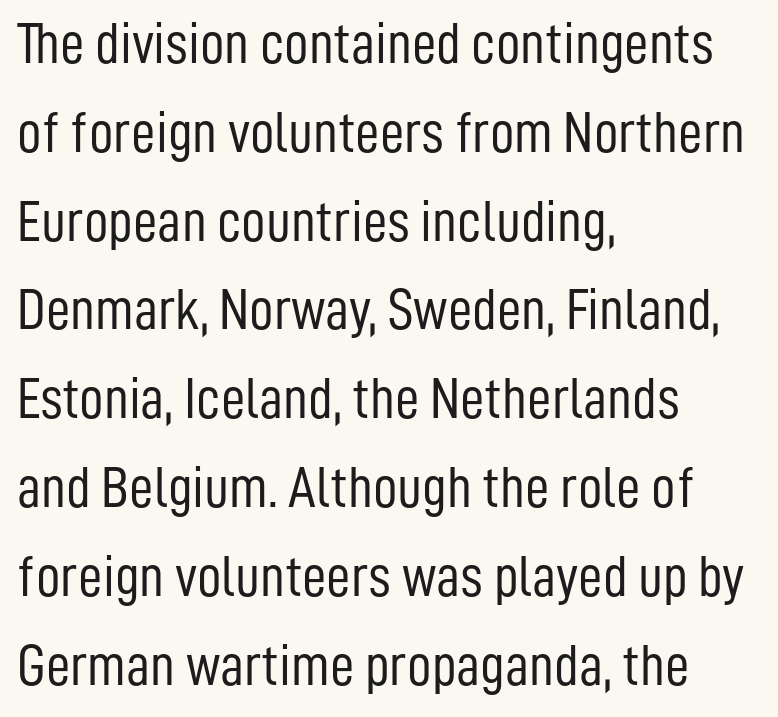
Compared with typical paragraphs, the rows here are spaced about the same. A typesetter would mark this as roman, not italic. Reading down the block, your eye returns to a fixed left position each line. Is this a fixed-width face? No — the glyphs have proportional, varying widths. Bare-footed words on every line. The line texture is even and compact thanks to regular tracking.
